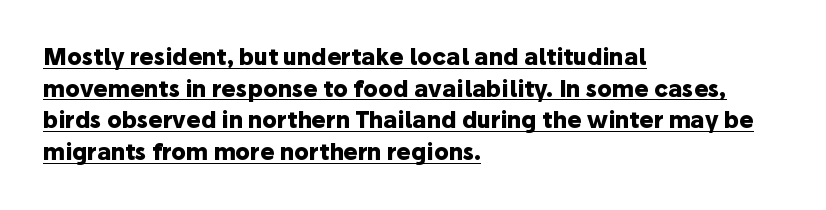
{"italic": "no", "bold": "yes", "underline": "yes", "align": "left", "line_spacing": "normal", "line_spacing_ratio": 1.44, "letter_spacing": "normal", "letter_spacing_em": 0.0, "glyph_px": 22}
